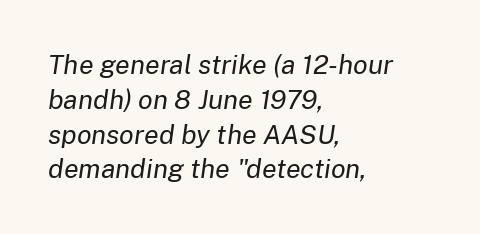
The image shows 27 px text type, italic (leaning right); set left-aligned, normal line spacing (1.29x), normal letter spacing, not underlined.
